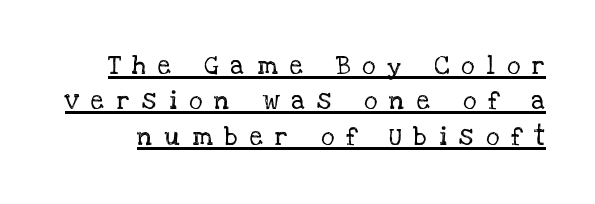
The image shows 26 px text type, upright; set normal line spacing (1.36x), unusually wide letter spacing (+0.48 em), underlined.
